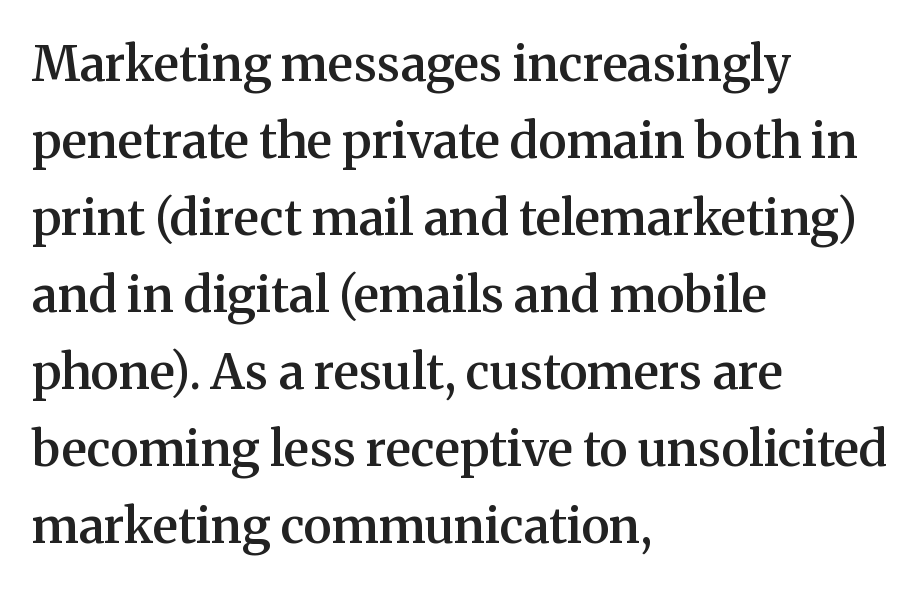
Glance below the letters and you will spot only blank space. Check where the strokes stop: tiny serifs finish them off. Bold? Not quite — semibold, heavier than regular but stopping short. The letters sit at their default tracking, neither squeezed nor spread. The leading is moderate, giving the passage an even texture.
